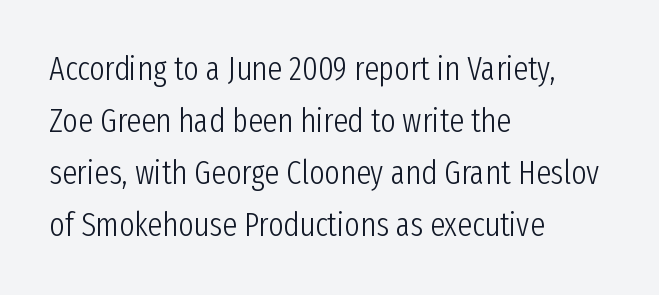
Q: Is the text bold? A: No.
Q: Is the text italic (slanted)? A: No, it is upright.
Q: Is the typeface a serif or a sans-serif typeface? A: Sans-serif.
Q: Is the text underlined? A: No.
Q: How is the paragraph aligned? A: Left-aligned.
Q: Is the spacing between letters normal or unusually wide? A: Normal.
Q: Is the spacing between lines tight, normal or loose? A: Normal.
Q: Width (condensed, normal, or wide)? A: Condensed.
Q: Stroke contrast? A: Low.
Q: x-height? A: Medium.
Q: Monospaced? A: No.
